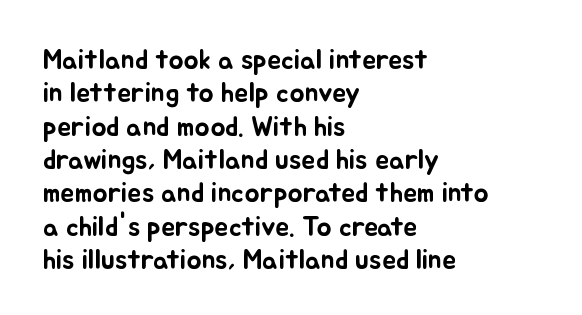
Compared with a centered layout, this one pins lines to the left instead. Honestly, there is no underline to notice here at all. Is this a fixed-width face? No — the glyphs have proportional, varying widths. How are the letters spaced? Ordinarily, with no added tracking. Style check: upright.
